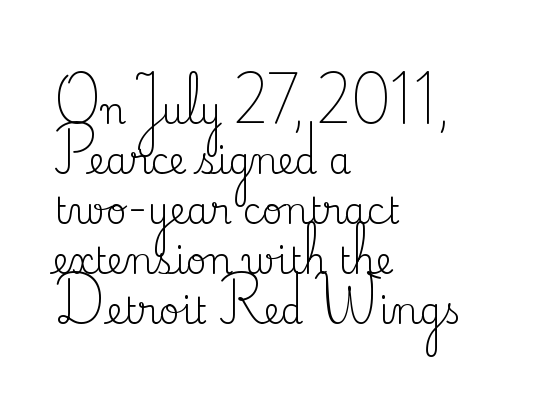
Descenders hang freely into open space. Characters remain perfectly vertical along every line. You could call the tracking neutral — neither tight nor loose. A light-to-regular cut is what we see here.
